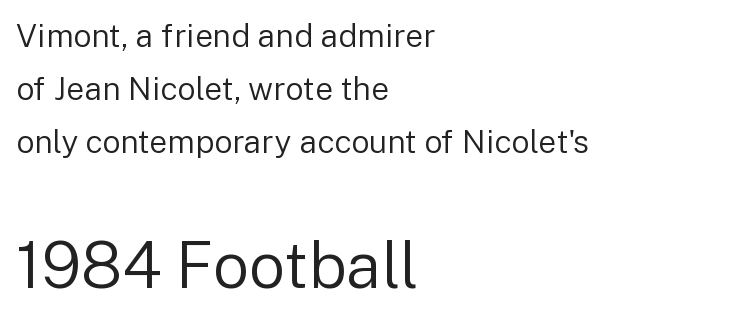
Q: Is the text bold? A: No.
Q: Is the text italic (slanted)? A: No, it is upright.
Q: Is the typeface a serif or a sans-serif typeface? A: Sans-serif.
Q: Is the text underlined? A: No.
Q: How is the paragraph aligned? A: Left-aligned.
Q: Is the spacing between letters normal or unusually wide? A: Normal.
Q: Is the spacing between lines tight, normal or loose? A: Normal.
Q: Which block of text is set in a larger size, the first (top) or the second (bottom)? A: The second (bottom) one.
Q: Width (condensed, normal, or wide)? A: Normal.
Q: Stroke contrast? A: Low.
Q: x-height? A: Medium.
Q: Monospaced? A: No.
